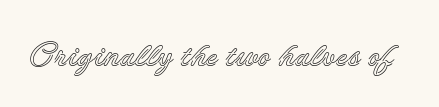
{"width": "normal", "x_height": "small", "monospaced": "no", "underline": "no", "letter_spacing": "normal", "letter_spacing_em": 0.0, "glyph_px": 34}
